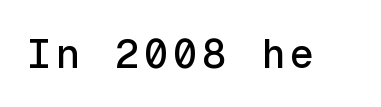
The image shows 40 px sans-serif type, upright, monospaced; set not underlined; a medium x-height.
